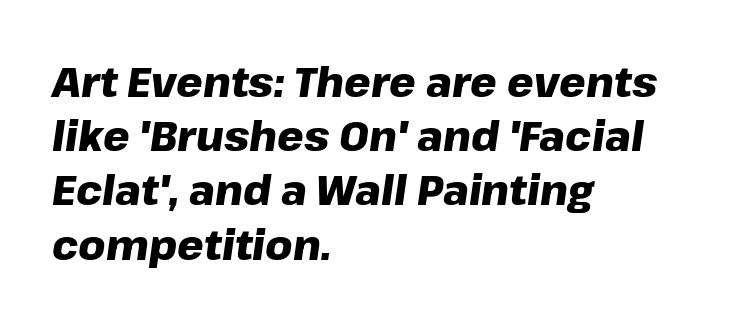
The image shows 42 px heavy type, italic (leaning right); set left-aligned, normal line spacing (1.29x), normal letter spacing, not underlined; low stroke contrast and a medium x-height.
